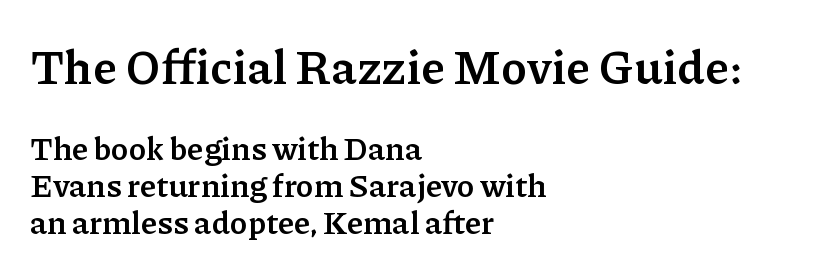
The image shows 48 px semibold serif type, upright; set left-aligned, line spacing 1.16x, normal letter spacing, not underlined; the first (top) block is 1.5x larger; low stroke contrast and a medium x-height.
